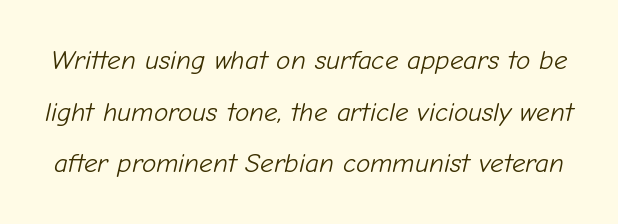
The image shows 27 px text type, italic (leaning right); set loose line spacing (1.91x), normal letter spacing, not underlined.
